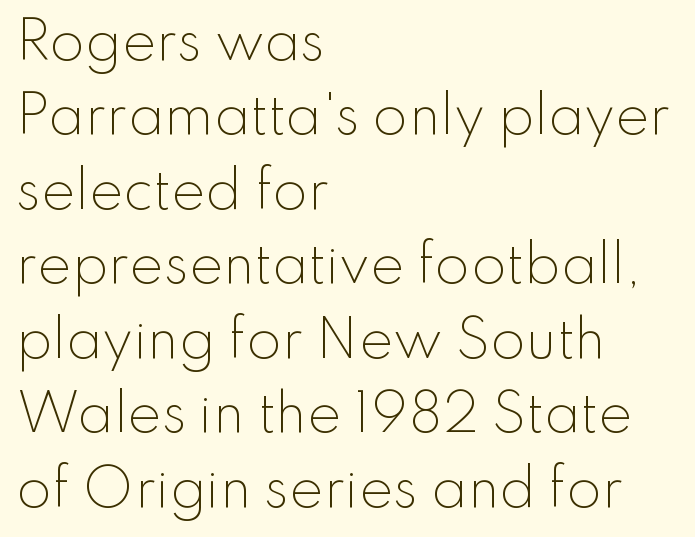
Q: Is the text bold? A: No.
Q: Is the text italic (slanted)? A: No, it is upright.
Q: Is the typeface a serif or a sans-serif typeface? A: Sans-serif.
Q: Is the text underlined? A: No.
Q: How is the paragraph aligned? A: Left-aligned.
Q: Is the spacing between letters normal or unusually wide? A: Normal.
Q: Is the spacing between lines tight, normal or loose? A: Normal.
Q: Width (condensed, normal, or wide)? A: Normal.
Q: Stroke contrast? A: Low.
Q: x-height? A: Small.
Q: Monospaced? A: No.
